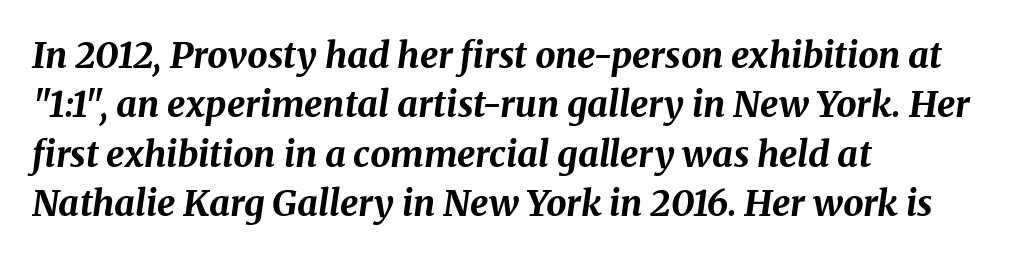
Q: Is the text bold? A: Yes.
Q: Is the text italic (slanted)? A: Yes, it leans right by about 8 degrees.
Q: Is the text underlined? A: No.
Q: How is the paragraph aligned? A: Left-aligned.
Q: Is the spacing between letters normal or unusually wide? A: Normal.
Q: Is the spacing between lines tight, normal or loose? A: Normal.
Q: Width (condensed, normal, or wide)? A: Normal.
Q: Stroke contrast? A: Medium.
Q: x-height? A: Medium.
Q: Monospaced? A: No.
